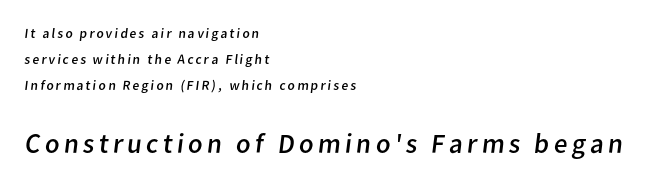
{"serif": "no", "bold": "no", "weight": "regular", "width": "normal", "stroke_contrast": "low", "x_height": "medium", "monospaced": "no", "underline": "no", "align": "left", "line_spacing_ratio": 1.87, "larger_block": "second", "size_ratio": 2.0, "glyph_px": 28}
